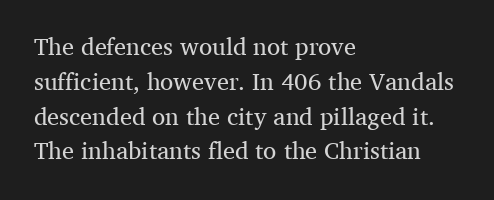
{"italic": "no", "bold": "no", "underline": "no", "align": "left", "line_spacing": "normal", "line_spacing_ratio": 1.45, "letter_spacing": "normal", "letter_spacing_em": 0.0, "glyph_px": 24}
